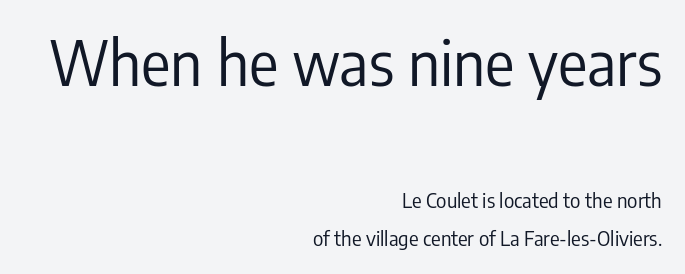
Every row of glyphs terminates at an identical x-position on the right. Unmarked baselines from the first word to the last. Compared with a typical body face, this is equally light or lighter still. The face used here is a sans, in the tradition of grotesques and geometrics.
